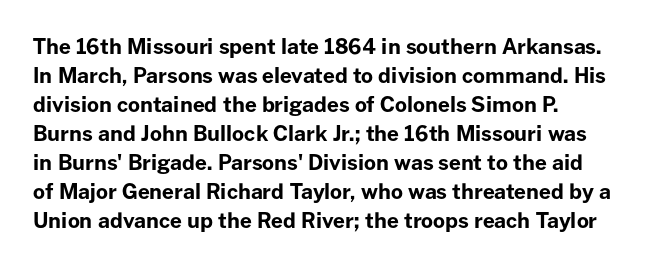
The lines are quadded left. These lines keep a tight, regular rhythm from letter to letter. The gap between lines stays unmarked. It's the straight-up-and-down kind of type. The rendering uses a moderate line-height, typical for paragraphs. Pretty heavy lettering here — definitely bold.
